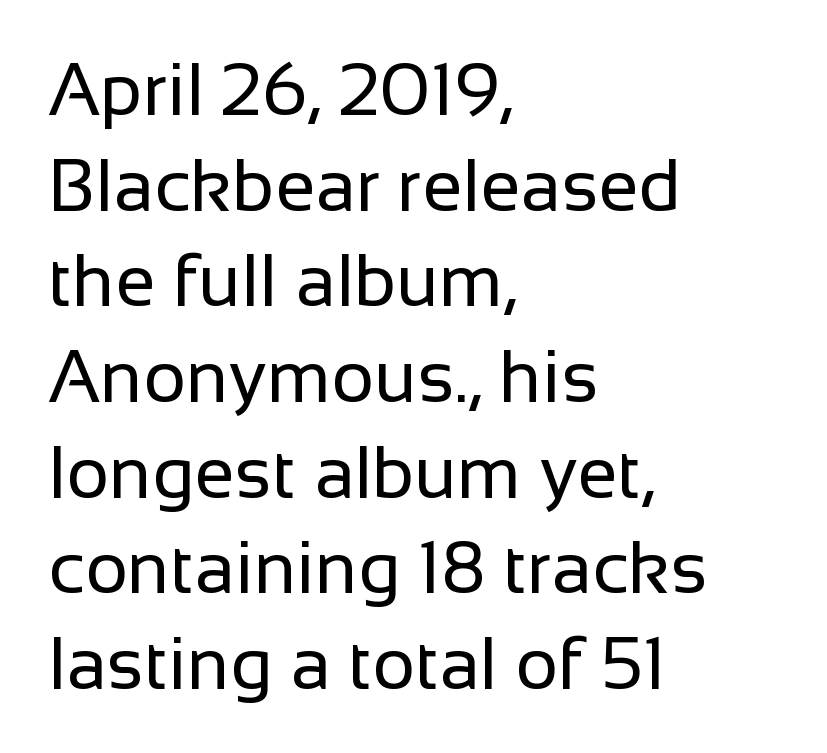
Q: Is the text bold? A: No.
Q: Is the text italic (slanted)? A: No, it is upright.
Q: Is the typeface a serif or a sans-serif typeface? A: Sans-serif.
Q: Is the text underlined? A: No.
Q: How is the paragraph aligned? A: Left-aligned.
Q: Is the spacing between letters normal or unusually wide? A: Normal.
Q: Is the spacing between lines tight, normal or loose? A: Normal.
Q: Width (condensed, normal, or wide)? A: Normal.
Q: Stroke contrast? A: Low.
Q: x-height? A: Medium.
Q: Monospaced? A: No.
